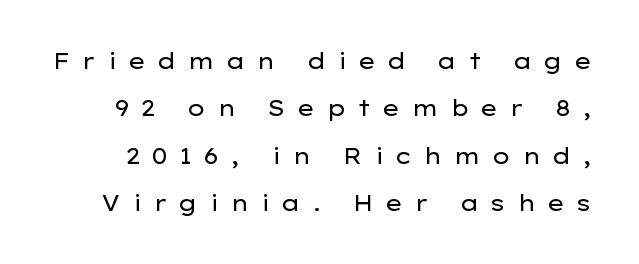
The image shows 22 px text type, upright; set loose line spacing (2.15x), unusually wide letter spacing (+0.49 em), not underlined.
